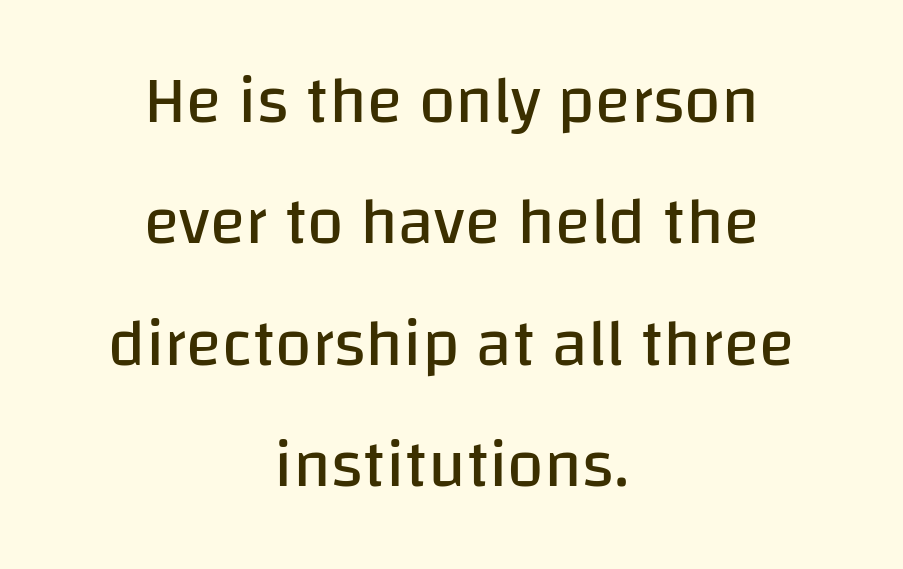
The image shows 66 px regular-weight sans-serif type, upright; set centered, line spacing 1.84x, normal letter spacing, not underlined; low stroke contrast and a large x-height.
